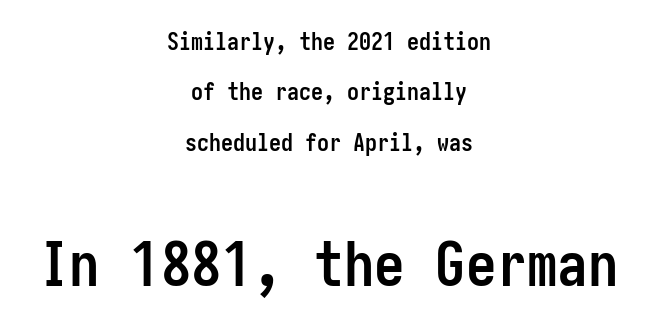
{"serif": "no", "italic": "no", "bold": "yes", "weight": "semibold", "width": "condensed", "stroke_contrast": "low", "x_height": "medium", "underline": "no", "align": "center", "line_spacing": "loose", "line_spacing_ratio": 2.1, "letter_spacing": "normal", "letter_spacing_em": 0.0, "larger_block": "second", "size_ratio": 2.54, "glyph_px": 61}
